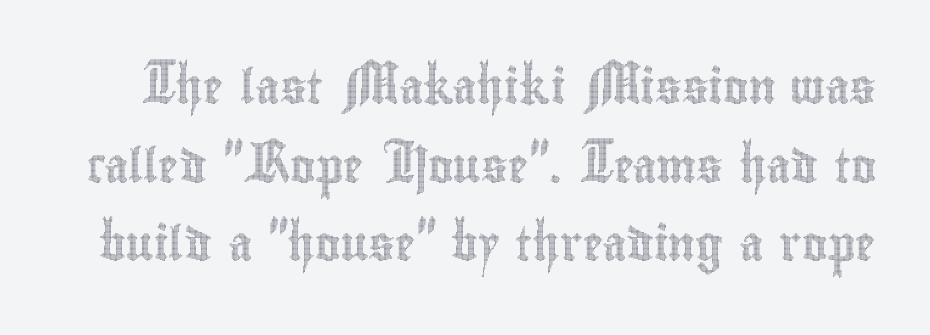
The lettering holds an erect, upright posture throughout. Spacing verdict: proportional, widths tailored to each character. Short note: letters normally spaced. The passage shown is not underscored anywhere.
